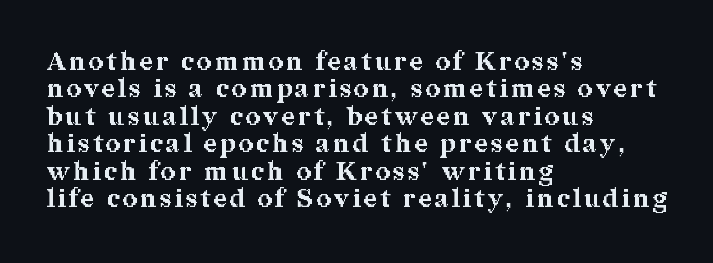
The image shows 25 px bold type, upright; set left-aligned, tight line spacing (1.1x), not underlined.
